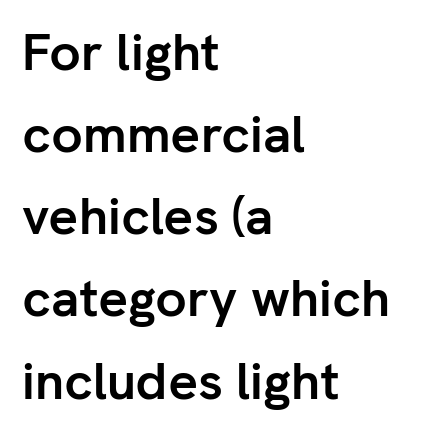
Q: Is the text bold? A: Yes.
Q: Is the text italic (slanted)? A: No, it is upright.
Q: Is the typeface a serif or a sans-serif typeface? A: Sans-serif.
Q: Is the text underlined? A: No.
Q: How is the paragraph aligned? A: Left-aligned.
Q: Is the spacing between letters normal or unusually wide? A: Normal.
Q: Is the spacing between lines tight, normal or loose? A: Normal.
Q: Width (condensed, normal, or wide)? A: Normal.
Q: Stroke contrast? A: Low.
Q: x-height? A: Medium.
Q: Monospaced? A: No.
